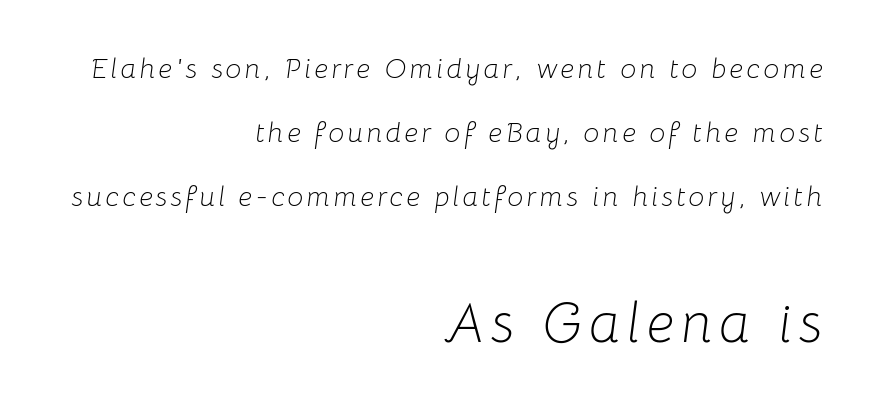
This layout puts the modest block above and the oversized block below. You could not count columns in this text — the font is proportionally spaced. How would I describe the line gaps? Wide and relaxed. Tall strokes in this sample are angled rather than plumb.
